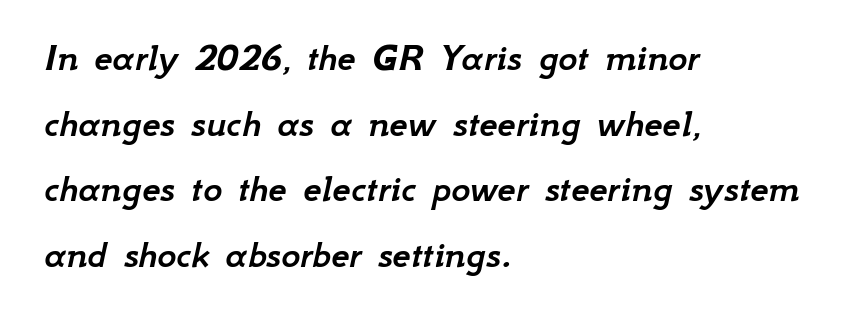
The face used here is proportionally spaced, like ordinary book or web type. Caption: multi-line text, flush left, ragged right. The line-height multiplier appears to be the usual default. Has an underline been added? It has not.
